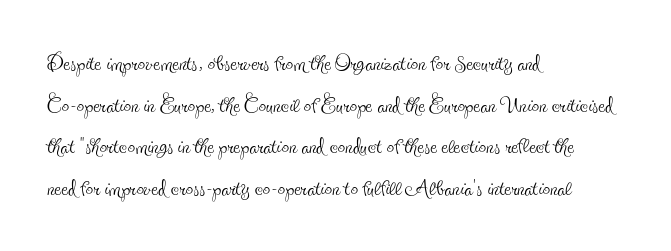
Q: Is the text bold? A: No.
Q: Is the typeface a serif or a sans-serif typeface? A: Serif.
Q: Is the text underlined? A: No.
Q: How is the paragraph aligned? A: Left-aligned.
Q: Is the spacing between letters normal or unusually wide? A: Normal.
Q: Is the spacing between lines tight, normal or loose? A: Normal.
Q: Width (condensed, normal, or wide)? A: Condensed.
Q: x-height? A: Small.
Q: Monospaced? A: No.
